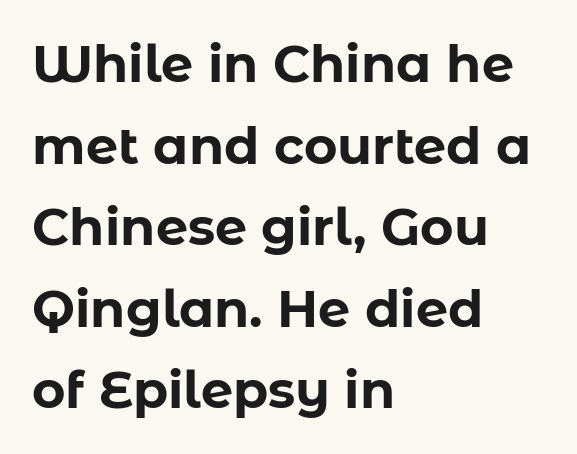
{"serif": "no", "italic": "no", "bold": "yes", "weight": "bold", "width": "normal", "stroke_contrast": "low", "x_height": "medium", "monospaced": "no", "underline": "no", "align": "left", "line_spacing": "normal", "line_spacing_ratio": 1.6, "letter_spacing": "normal", "letter_spacing_em": 0.0, "glyph_px": 51}
